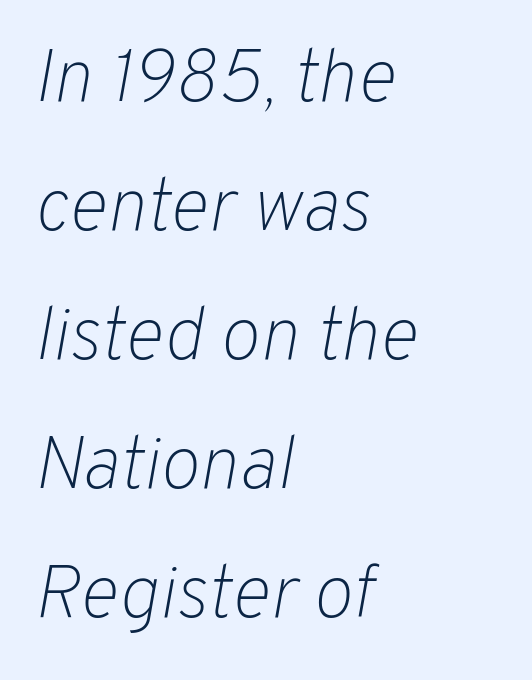
One-word summary of the alignment: left. Is the type heavy? It reads as light-to-regular instead. This is oblique type, the kind used for emphasis or titles. The string is rendered with underlining switched off. Looks like regular typesetting: each glyph gets only the width it needs.
